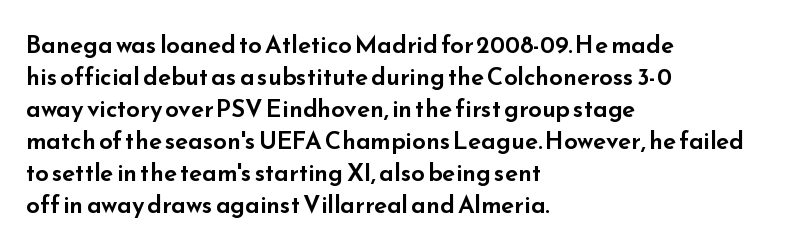
The image shows 24 px text type, upright; set left-aligned, normal line spacing (1.33x), normal letter spacing, not underlined.
